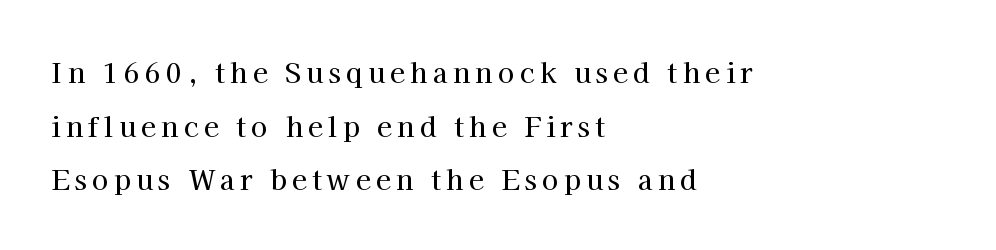
{"italic": "no", "underline": "no", "align": "left", "line_spacing": "loose", "line_spacing_ratio": 1.99, "letter_spacing": "wide", "letter_spacing_em": 0.2, "glyph_px": 27}
